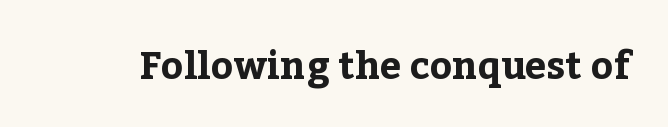
The image shows 38 px bold serif type, upright; set normal letter spacing, not underlined; low stroke contrast and a medium x-height.
